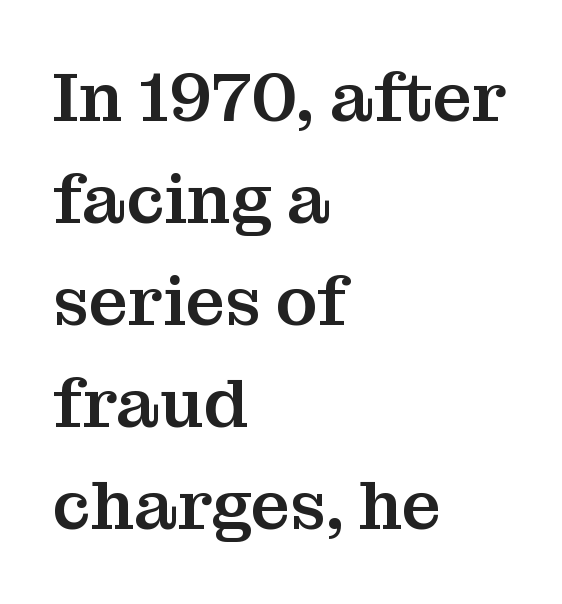
This sample has the flowing, uneven cadence of proportional lettering. Leading matches the norm, producing a regular column. Glyph-to-glyph distance matches everyday printed text. This is roman type, the default non-slanted kind. Short and long lines alike share a common starting point at left. Quick note: underline off.
